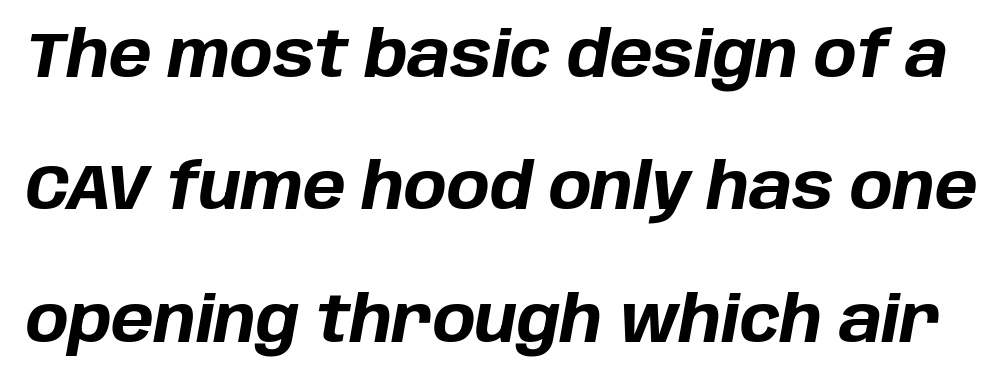
{"italic": "yes", "lean": "right", "slant_degrees": 10, "bold": "yes", "weight": "bold", "width": "normal", "stroke_contrast": "low", "x_height": "large", "monospaced": "no", "underline": "no", "line_spacing": "loose", "line_spacing_ratio": 2.07, "letter_spacing": "normal", "letter_spacing_em": 0.0, "glyph_px": 64}
